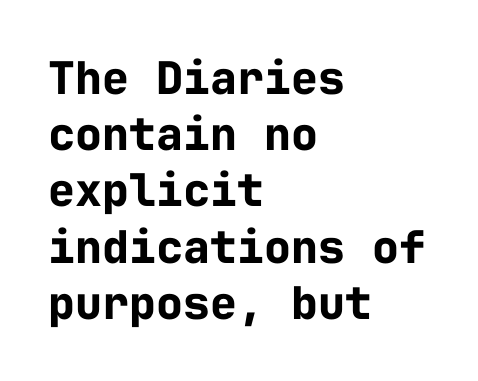
{"serif": "no", "italic": "no", "bold": "yes", "weight": "bold", "width": "normal", "stroke_contrast": "low", "x_height": "medium", "monospaced": "yes", "underline": "no", "align": "left", "line_spacing": "normal", "line_spacing_ratio": 1.25, "letter_spacing": "normal", "letter_spacing_em": 0.0, "glyph_px": 45}
